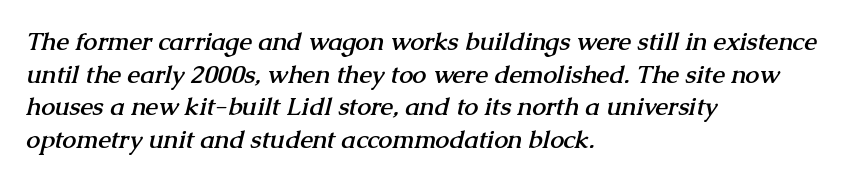
The image shows 25 px bold type; set left-aligned, normal line spacing (1.31x), normal letter spacing, not underlined.
